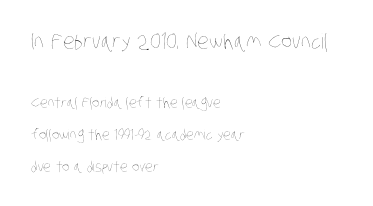
Q: Is the text bold? A: No.
Q: Is the text underlined? A: No.
Q: How is the paragraph aligned? A: Left-aligned.
Q: Is the spacing between letters normal or unusually wide? A: Normal.
Q: Is the spacing between lines tight, normal or loose? A: Loose.
Q: Which block of text is set in a larger size, the first (top) or the second (bottom)? A: The first (top) one.
